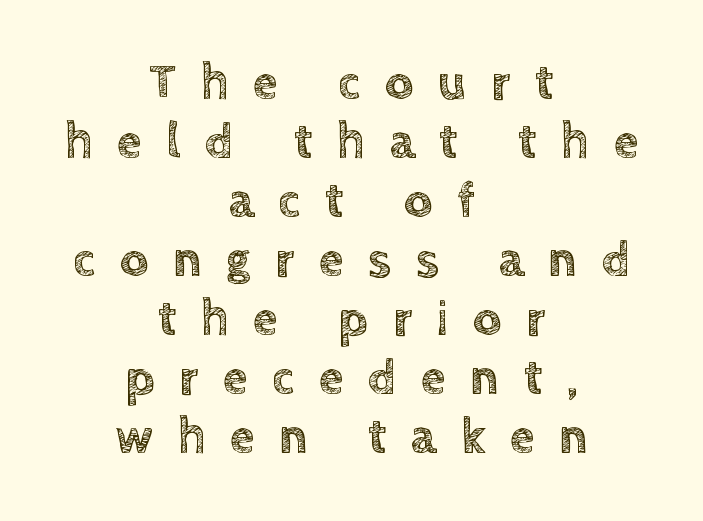
The face used here is proportionally spaced, like ordinary book or web type. Is the block centered? Yes — each line is placed symmetrically about the middle. No word sits above an underline. Letter spacing: wide. Ascenders rise straight up at ninety degrees.
